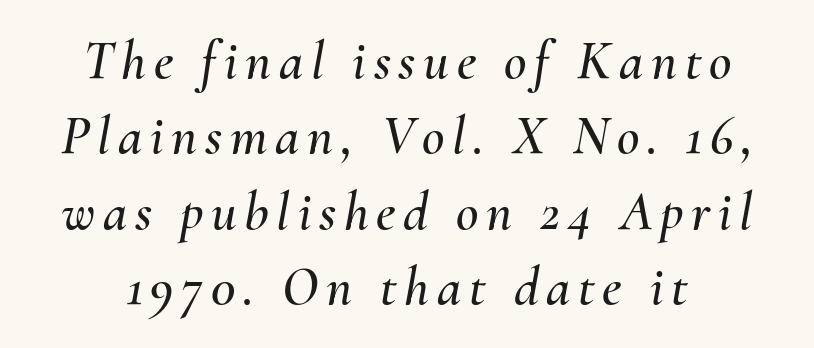
The image shows 55 px text type, italic (leaning right); set normal line spacing (1.37x), not underlined; medium stroke contrast and a small x-height.
